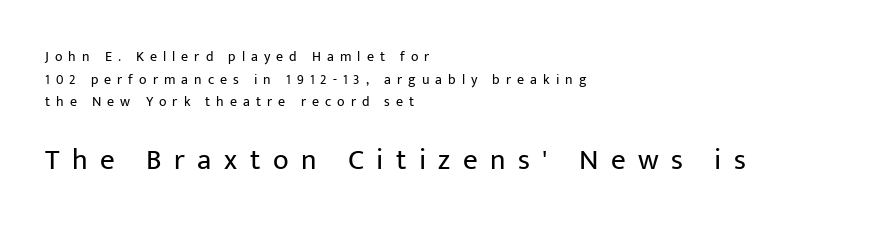
Note the varied advance widths — an 'i' is clearly narrower than an 'm'. The font sits on the lighter half of the weight spectrum, regular included. The lines are quadded left. Nothing sits at the stroke ends, so this counts as sans-serif. This sample keeps an unexceptional amount of space between lines. Character size in the trailing block exceeds that of the leading block.
